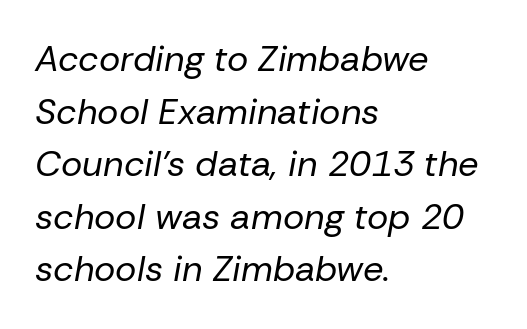
{"italic": "yes", "lean": "right", "slant_degrees": 10, "bold": "no", "weight": "regular", "width": "normal", "stroke_contrast": "low", "x_height": "medium", "monospaced": "no", "underline": "no", "align": "left", "line_spacing": "normal", "line_spacing_ratio": 1.46, "letter_spacing": "normal", "letter_spacing_em": 0.0, "glyph_px": 36}
